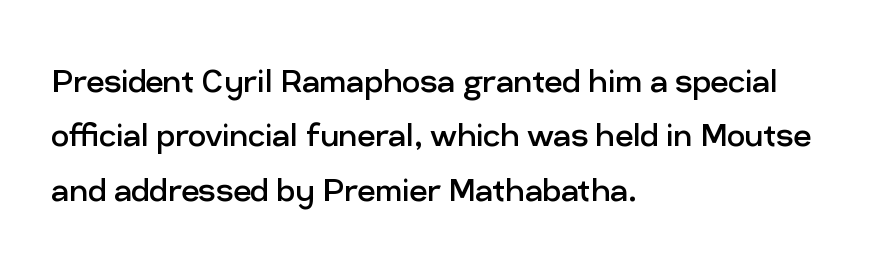
{"serif": "no", "italic": "no", "bold": "no", "weight": "regular", "width": "normal", "stroke_contrast": "low", "x_height": "medium", "monospaced": "no", "underline": "no", "align": "left", "line_spacing": "normal", "line_spacing_ratio": 1.36, "letter_spacing": "normal", "letter_spacing_em": 0.0, "glyph_px": 40}
